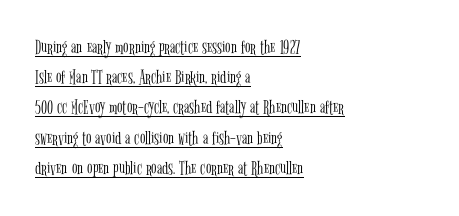
The image shows 20 px text type, upright; set left-aligned, normal line spacing (1.51x), normal letter spacing, underlined.
